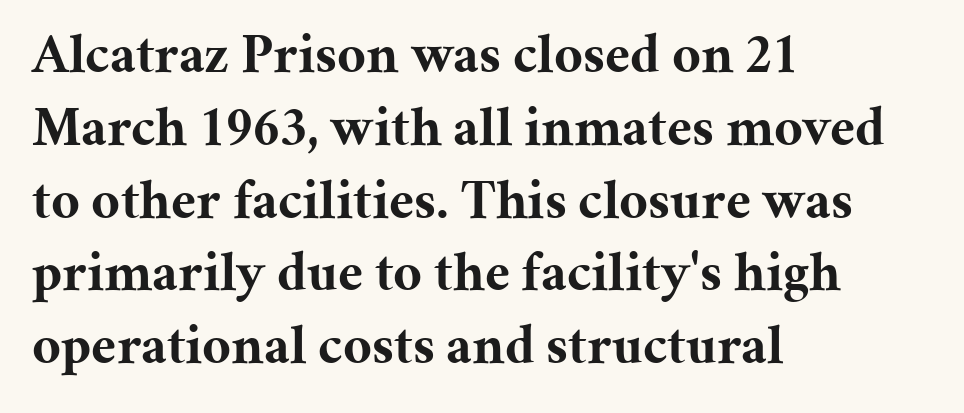
The image shows 56 px bold serif type, upright; set left-aligned, normal line spacing (1.3x), normal letter spacing, not underlined; medium stroke contrast and a medium x-height.
